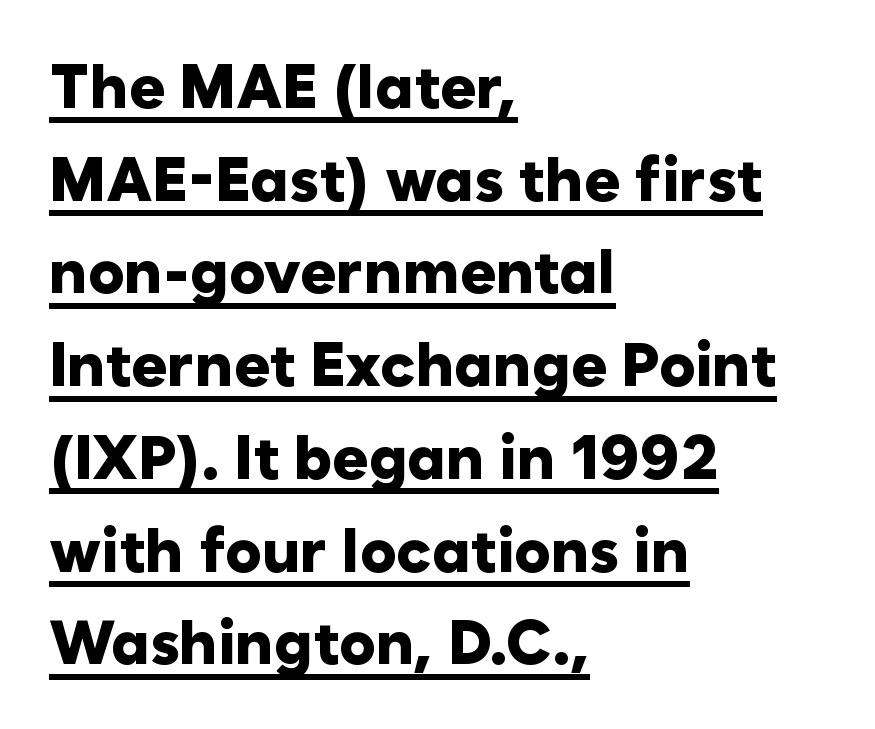
Q: Is the text bold? A: Yes.
Q: Is the text italic (slanted)? A: No, it is upright.
Q: Is the typeface a serif or a sans-serif typeface? A: Sans-serif.
Q: Is the text underlined? A: Yes.
Q: How is the paragraph aligned? A: Left-aligned.
Q: Is the spacing between letters normal or unusually wide? A: Normal.
Q: Is the spacing between lines tight, normal or loose? A: Normal.
Q: Width (condensed, normal, or wide)? A: Normal.
Q: Stroke contrast? A: Low.
Q: x-height? A: Medium.
Q: Monospaced? A: No.
